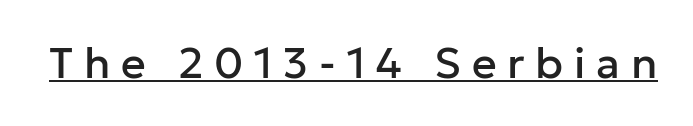
The image shows 43 px sans-serif type, upright; set unusually wide letter spacing (+0.25 em), underlined; low stroke contrast and a medium x-height.
